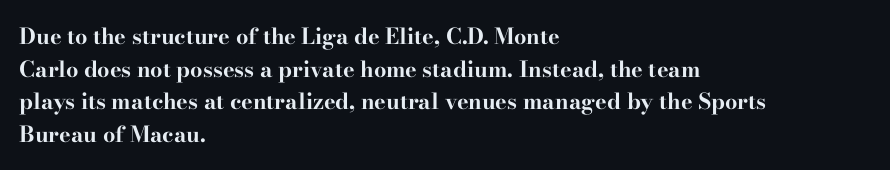
The image shows 22 px bold type, upright; set left-aligned, normal line spacing (1.48x), normal letter spacing, not underlined.
